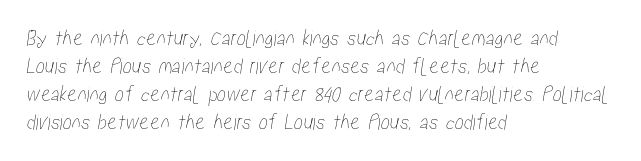
{"underline": "no", "align": "left", "line_spacing_ratio": 1.22, "letter_spacing": "normal", "letter_spacing_em": 0.0, "glyph_px": 23}
